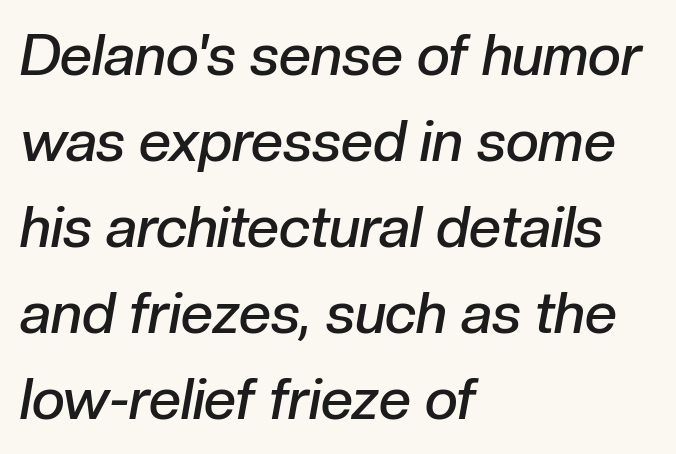
The image shows 57 px semibold type, italic (leaning right); set left-aligned, normal line spacing (1.51x), normal letter spacing, not underlined; low stroke contrast and a medium x-height.
